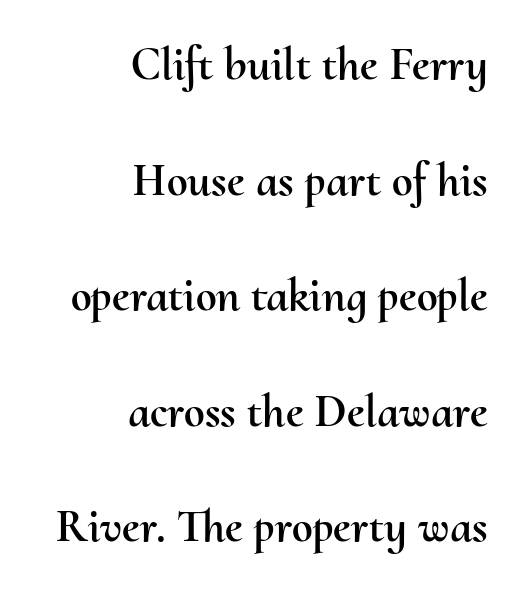
Q: Is the text italic (slanted)? A: No, it is upright.
Q: Is the text underlined? A: No.
Q: How is the paragraph aligned? A: Right-aligned.
Q: Is the spacing between letters normal or unusually wide? A: Normal.
Q: Is the spacing between lines tight, normal or loose? A: Loose.
Q: Width (condensed, normal, or wide)? A: Normal.
Q: Stroke contrast? A: Medium.
Q: x-height? A: Small.
Q: Monospaced? A: No.
